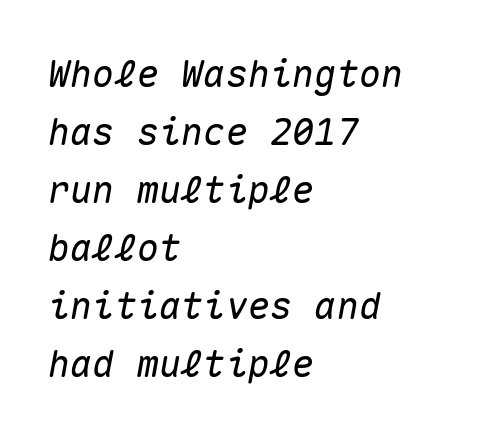
{"italic": "yes", "lean": "right", "slant_degrees": 10, "width": "normal", "stroke_contrast": "medium", "x_height": "medium", "monospaced": "yes", "underline": "no", "align": "left", "line_spacing": "normal", "line_spacing_ratio": 1.57, "letter_spacing": "normal", "letter_spacing_em": 0.0, "glyph_px": 37}
